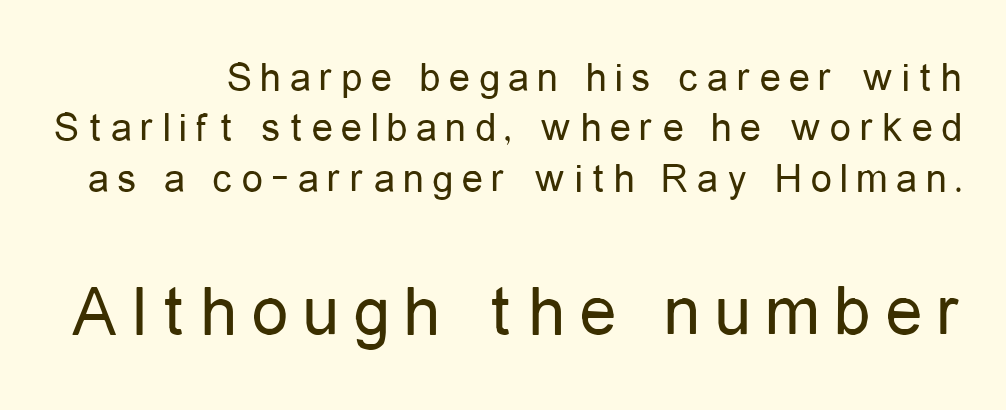
Ordinary non-slanted type is in use. The baseline area is clear. The passage shown is not bold in any degree. Caption: upper text group reduced, lower text group enlarged. The passage shown is typed in a proportional face where columns would drift. Between one letter and the next there's a generous, obvious gap.
